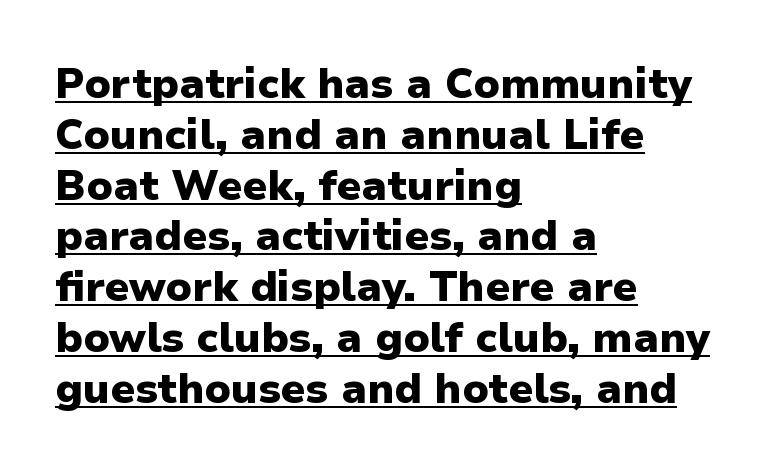
{"serif": "no", "italic": "no", "bold": "yes", "weight": "heavy", "width": "normal", "stroke_contrast": "low", "x_height": "medium", "monospaced": "no", "underline": "yes", "align": "left", "line_spacing_ratio": 1.21, "letter_spacing": "normal", "letter_spacing_em": 0.0, "glyph_px": 42}
